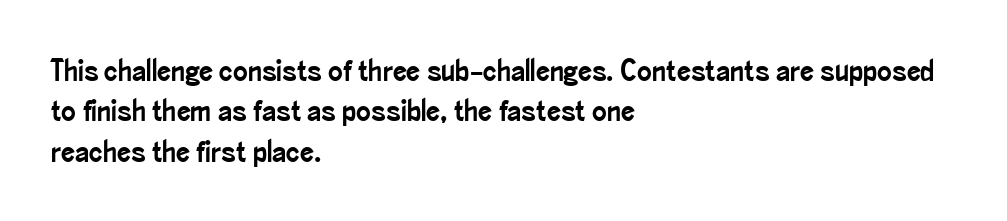
The image shows 31 px condensed sans-serif type, upright; set left-aligned, normal line spacing (1.3x), normal letter spacing, not underlined; low stroke contrast and a small x-height.
